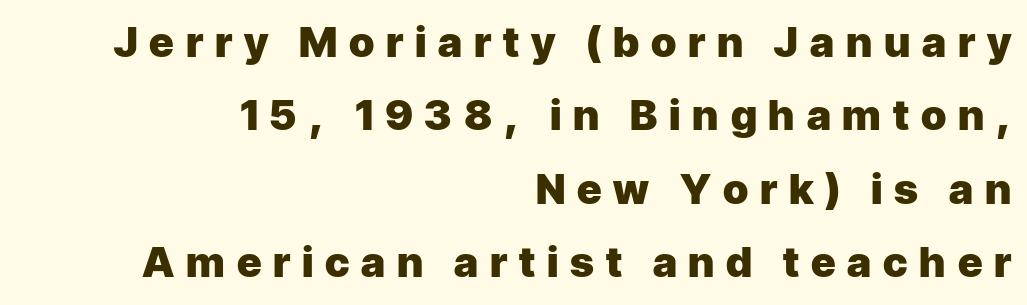
Q: Is the text bold? A: Yes.
Q: Is the text italic (slanted)? A: No, it is upright.
Q: Is the typeface a serif or a sans-serif typeface? A: Sans-serif.
Q: Is the text underlined? A: No.
Q: How is the paragraph aligned? A: Right-aligned.
Q: Is the spacing between letters normal or unusually wide? A: Unusually wide.
Q: Width (condensed, normal, or wide)? A: Normal.
Q: Stroke contrast? A: Low.
Q: x-height? A: Medium.
Q: Monospaced? A: No.
